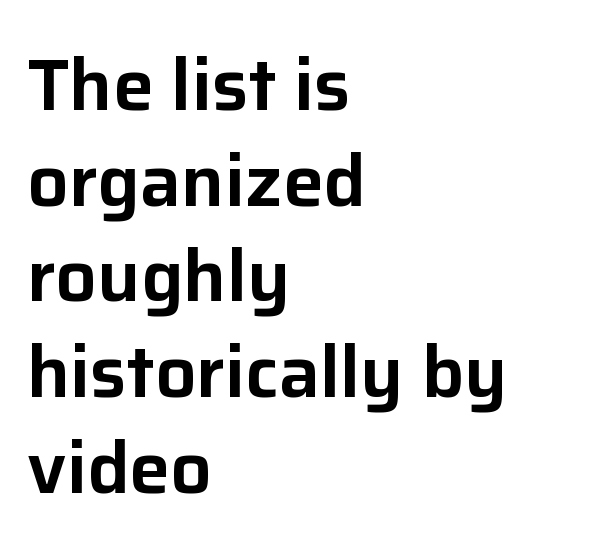
{"serif": "no", "italic": "no", "width": "normal", "stroke_contrast": "low", "x_height": "medium", "monospaced": "no", "underline": "no", "align": "left", "line_spacing": "normal", "line_spacing_ratio": 1.31, "letter_spacing": "normal", "letter_spacing_em": 0.0, "glyph_px": 73}
